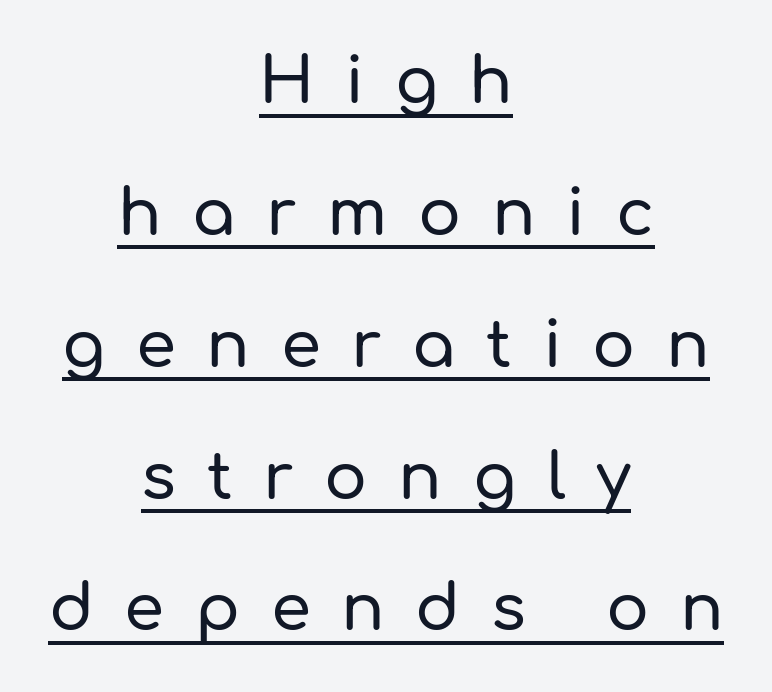
This sample has the flowing, uneven cadence of proportional lettering. Baseline-to-baseline distance is far greater than the letter height. The letterforms stand isolated, each surrounded by extra space. Does a line run under the words? Yes, clearly. A centered setting, common on invitations and titles, is used for this passage.
